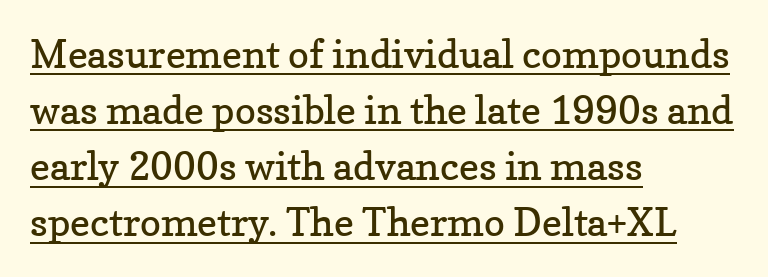
{"serif": "yes", "italic": "no", "bold": "no", "weight": "regular", "width": "normal", "stroke_contrast": "low", "x_height": "medium", "monospaced": "no", "underline": "yes", "align": "left", "line_spacing": "normal", "line_spacing_ratio": 1.44, "letter_spacing": "normal", "letter_spacing_em": 0.0, "glyph_px": 39}
